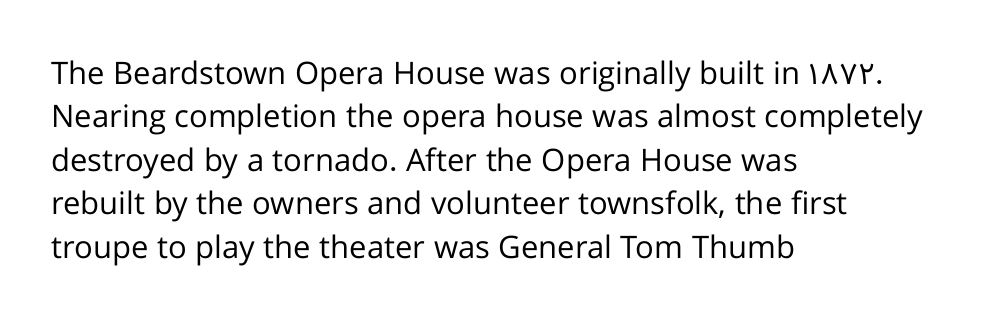
The image shows 31 px regular-weight sans-serif type, upright; set left-aligned, normal line spacing (1.4x), normal letter spacing, not underlined; low stroke contrast and a medium x-height.
